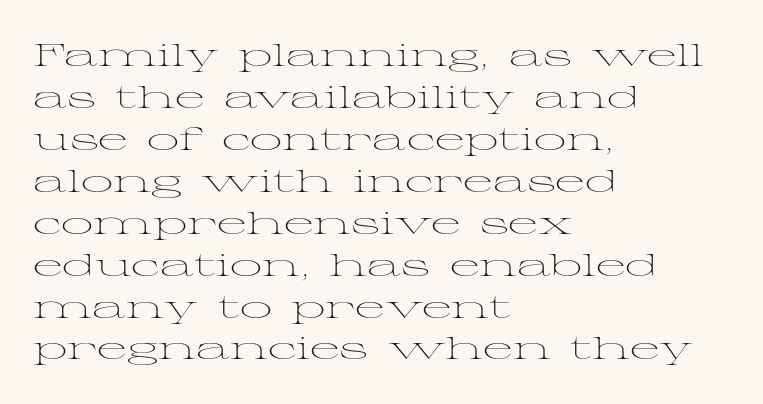
{"serif": "yes", "italic": "no", "bold": "no", "weight": "light", "width": "wide", "stroke_contrast": "medium", "x_height": "medium", "monospaced": "no", "underline": "no", "align": "left", "line_spacing": "normal", "line_spacing_ratio": 1.31, "letter_spacing": "normal", "letter_spacing_em": 0.0, "glyph_px": 32}
